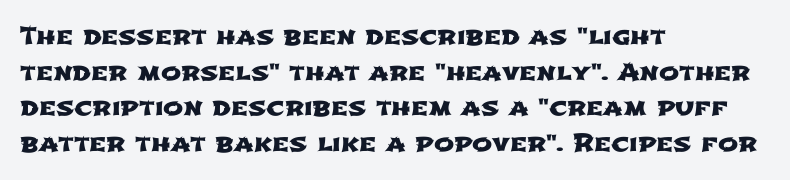
{"underline": "no", "align": "left", "line_spacing": "normal", "line_spacing_ratio": 1.48, "letter_spacing": "normal", "letter_spacing_em": 0.0, "glyph_px": 24}
